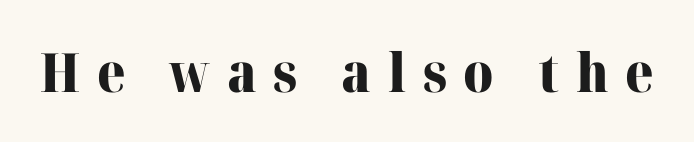
I'd call this a serif setting — the letters wear small feet. Strong, thick strokes mark this as bold type. The passage shown is not underscored anywhere. The lettering stays uniformly vertical, giving the passage a roman look.
